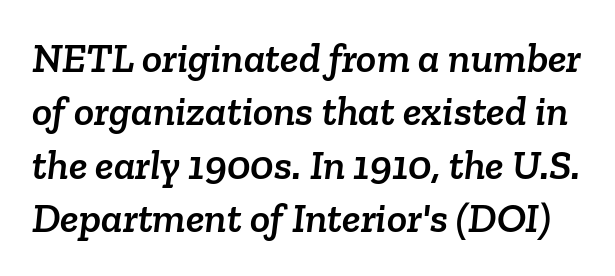
The image shows 42 px serif type; set normal line spacing (1.27x), normal letter spacing, not underlined; low stroke contrast and a medium x-height.
